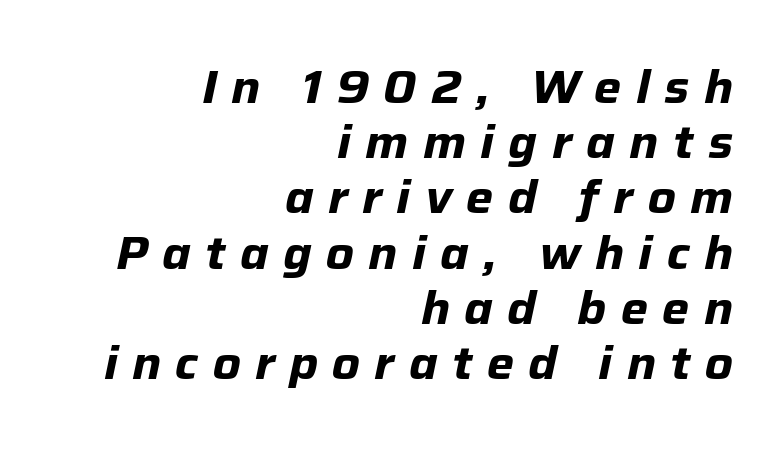
Q: Is the text bold? A: Yes.
Q: Is the text italic (slanted)? A: Yes, it leans right by about 12 degrees.
Q: Is the text underlined? A: No.
Q: How is the paragraph aligned? A: Right-aligned.
Q: Is the spacing between letters normal or unusually wide? A: Unusually wide.
Q: Width (condensed, normal, or wide)? A: Normal.
Q: Stroke contrast? A: Low.
Q: x-height? A: Medium.
Q: Monospaced? A: No.
